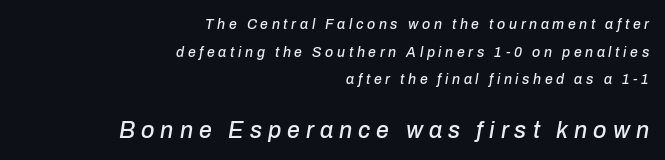
Slant detected: the letters are inclined. Baseline-to-baseline distance is far greater than the letter height. The space beneath each line is pristine and unruled. Compare the two chunks: the lower has the greater cap height. These lines are set flush right with a ragged left edge.
